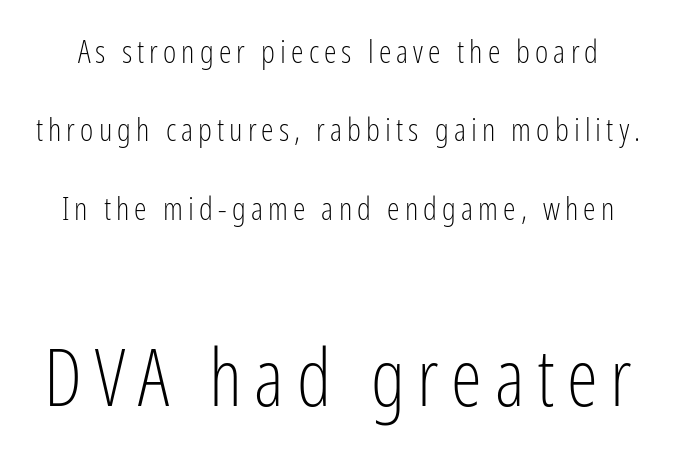
The image shows 79 px light, condensed sans-serif type, upright; set loose line spacing (2.45x), not underlined; the second (bottom) block is 2.47x larger; low stroke contrast and a medium x-height.
